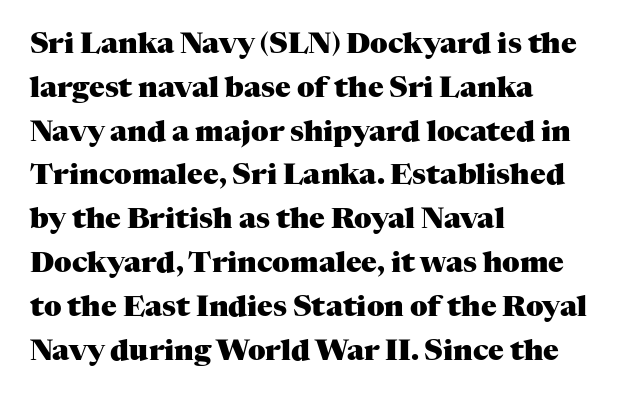
Posture: vertical. This sample is left-justified, so line endings fall wherever the words run out. Type without underlining. These lines are rendered in a variable-pitch font.
